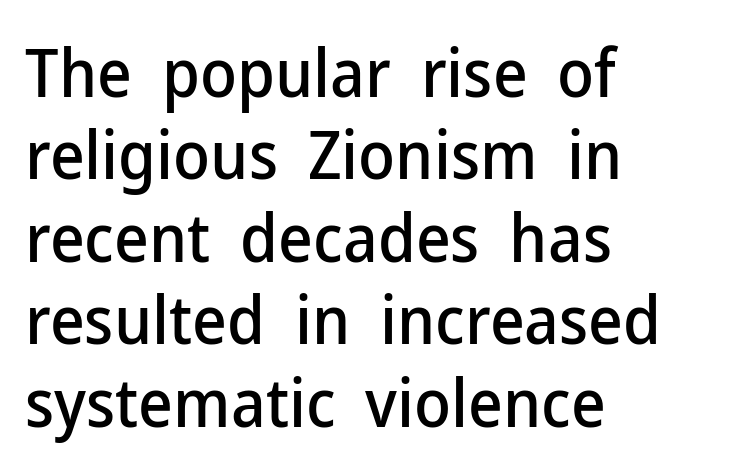
The image shows 67 px sans-serif type, upright; set left-aligned, line spacing 1.23x, normal letter spacing, not underlined; low stroke contrast and a medium x-height.
